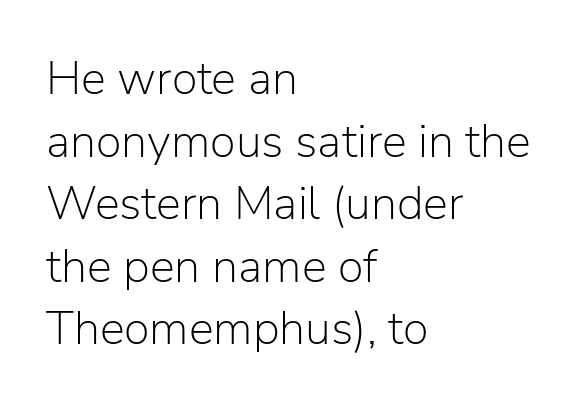
The image shows 47 px light sans-serif type, upright; set left-aligned, normal line spacing (1.33x), normal letter spacing, not underlined; low stroke contrast and a medium x-height.
